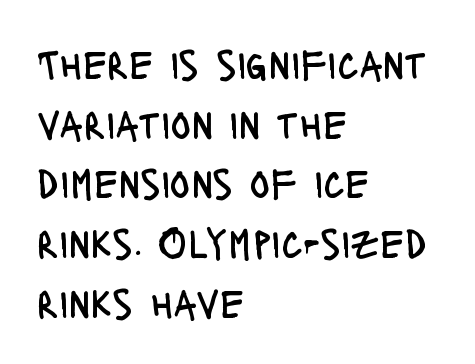
Q: Is the text bold? A: No.
Q: Is the text italic (slanted)? A: No, it is upright.
Q: Is the typeface a serif or a sans-serif typeface? A: Sans-serif.
Q: Is the text underlined? A: No.
Q: How is the paragraph aligned? A: Left-aligned.
Q: Is the spacing between letters normal or unusually wide? A: Normal.
Q: Is the spacing between lines tight, normal or loose? A: Normal.
Q: Width (condensed, normal, or wide)? A: Condensed.
Q: Stroke contrast? A: Low.
Q: x-height? A: Large.
Q: Monospaced? A: No.
